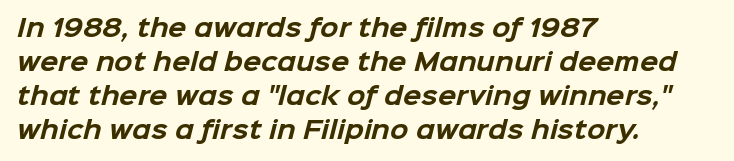
The image shows 24 px bold type; set left-aligned, normal line spacing (1.41x), normal letter spacing, not underlined.
